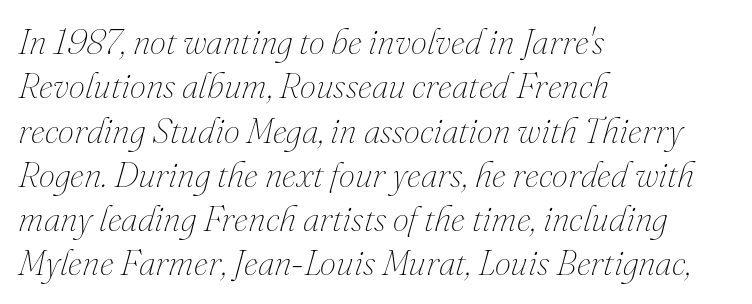
The image shows 36 px thin type, italic (leaning right); set left-aligned, line spacing 1.23x, normal letter spacing, not underlined; medium stroke contrast and a small x-height.
